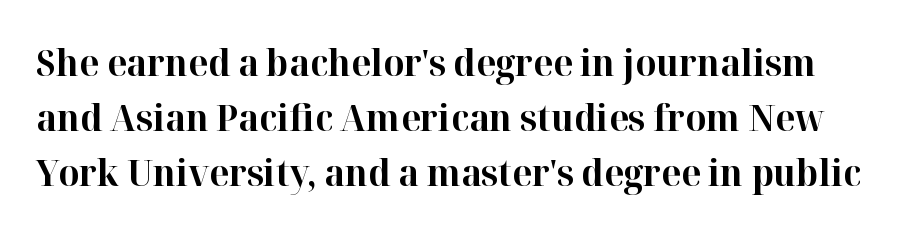
{"serif": "yes", "italic": "no", "bold": "yes", "weight": "bold", "width": "normal", "stroke_contrast": "high", "x_height": "medium", "monospaced": "no", "underline": "no", "line_spacing": "normal", "line_spacing_ratio": 1.49, "letter_spacing": "normal", "letter_spacing_em": 0.0, "glyph_px": 37}
